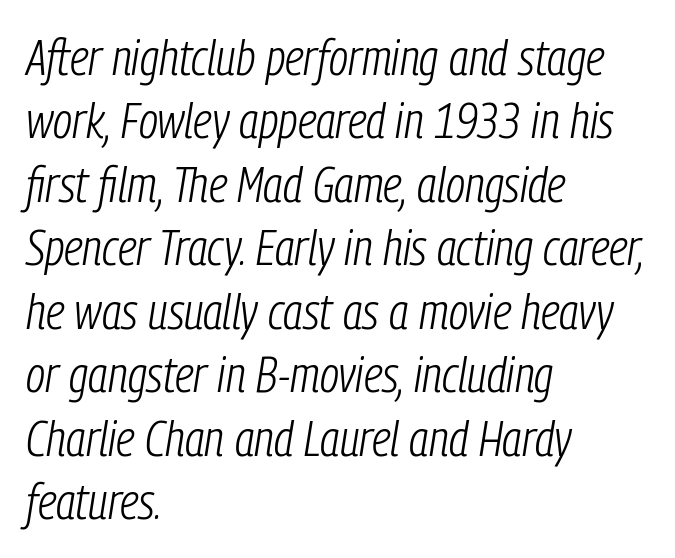
The image shows 50 px light, condensed type, italic (leaning right); set left-aligned, normal line spacing (1.27x), normal letter spacing, not underlined; low stroke contrast and a medium x-height.
